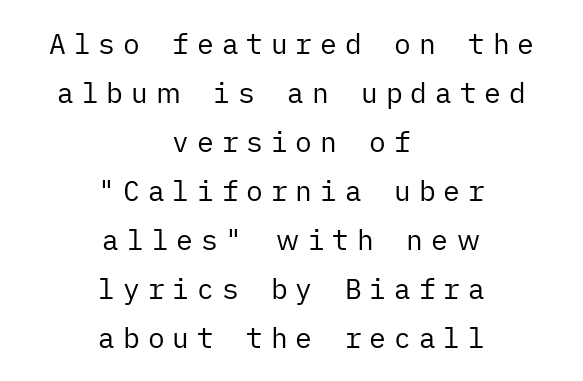
Is the type heavy? It reads as light-to-regular instead. Every character sits straight up, as roman type does. The tracking jumps out immediately: characters are airy and widely separated. The letters carry no serifs — their stems end cleanly without finishing strokes.
